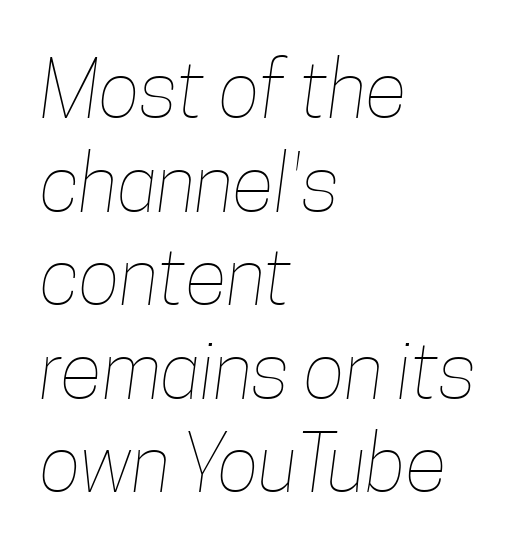
Q: Is the text bold? A: No.
Q: Is the text underlined? A: No.
Q: How is the paragraph aligned? A: Left-aligned.
Q: Is the spacing between letters normal or unusually wide? A: Normal.
Q: Width (condensed, normal, or wide)? A: Condensed.
Q: Stroke contrast? A: Low.
Q: x-height? A: Medium.
Q: Monospaced? A: No.
